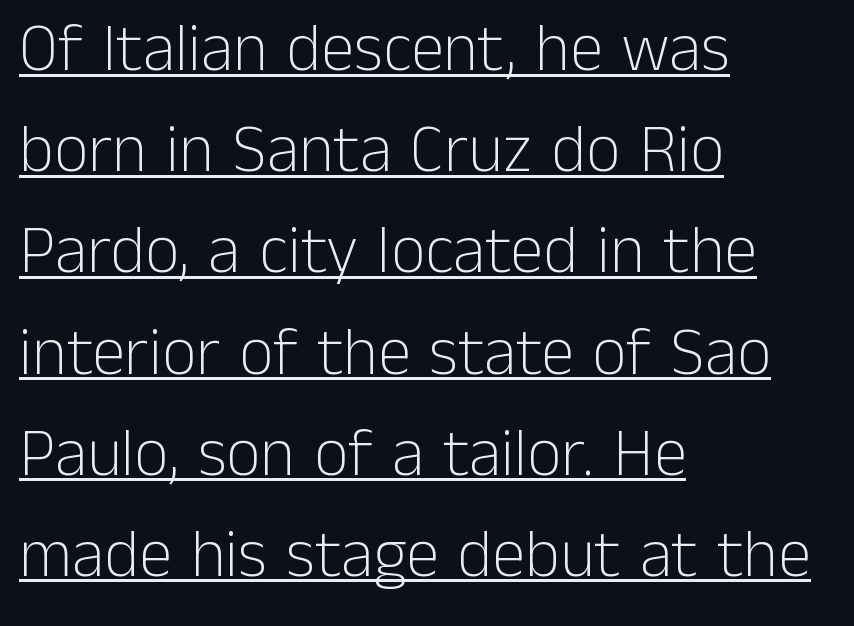
The image shows 67 px light sans-serif type, upright; set left-aligned, normal line spacing (1.51x), normal letter spacing, underlined; low stroke contrast and a medium x-height.
